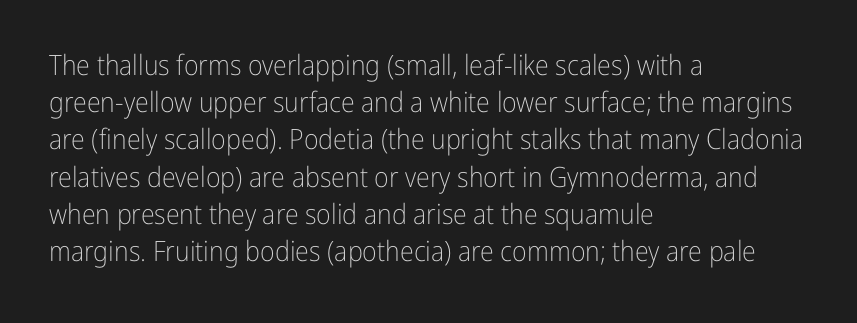
The lettering holds an erect, upright posture throughout. Default kerning and tracking; the words read as compact shapes. No word sits above an underline. Caption: face not bold, strokes unweighted. The leading is moderate, giving the passage an even texture.
